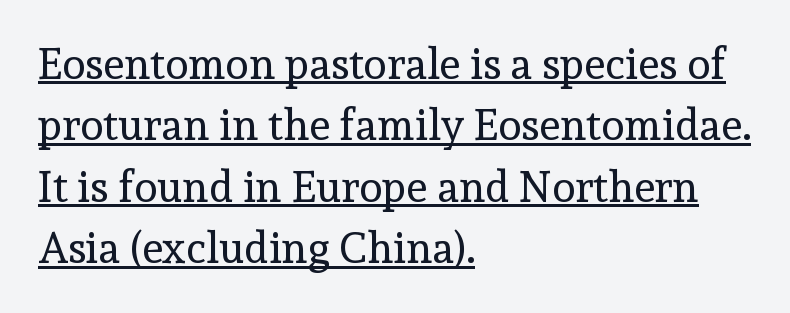
The image shows 43 px regular-weight serif type, upright; set left-aligned, normal line spacing (1.43x), normal letter spacing, underlined; a medium x-height.
